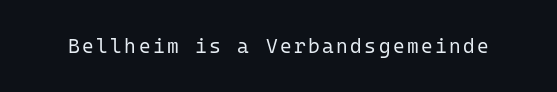
The image shows 20 px text type, upright; set not underlined.
